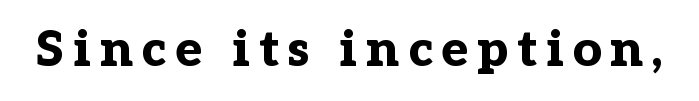
{"serif": "yes", "italic": "no", "bold": "yes", "weight": "bold", "width": "normal", "stroke_contrast": "low", "x_height": "medium", "monospaced": "no", "underline": "no", "glyph_px": 50}
